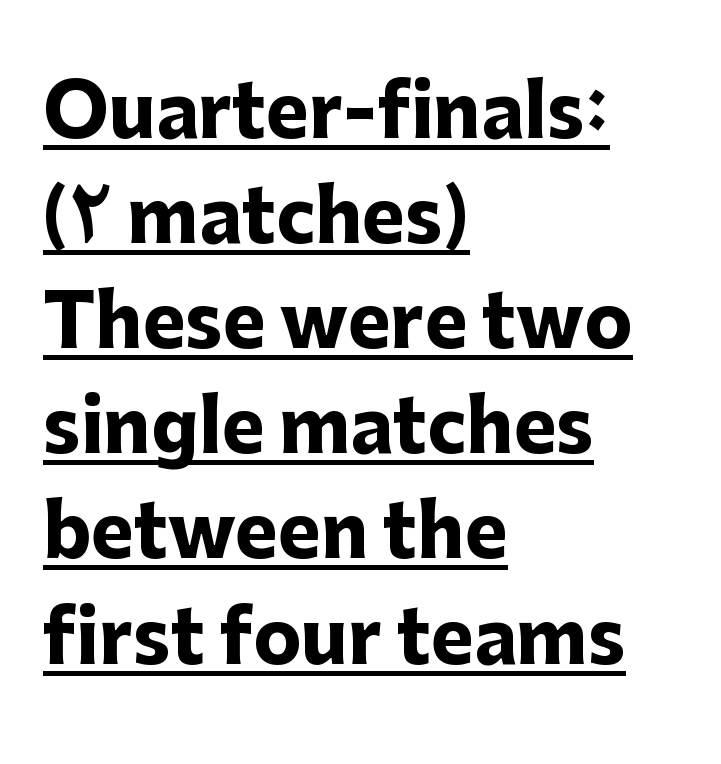
{"serif": "no", "italic": "no", "bold": "yes", "weight": "heavy", "width": "normal", "stroke_contrast": "low", "x_height": "medium", "monospaced": "no", "underline": "yes", "align": "left", "line_spacing": "normal", "line_spacing_ratio": 1.46, "letter_spacing": "normal", "letter_spacing_em": 0.0, "glyph_px": 72}
